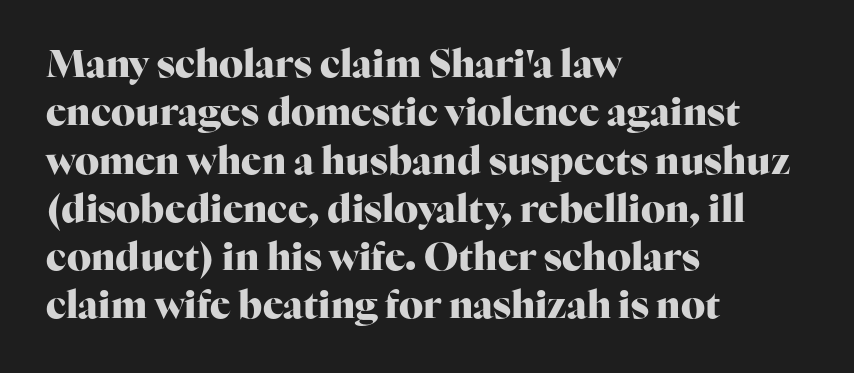
{"serif": "yes", "italic": "no", "bold": "yes", "weight": "heavy", "width": "normal", "stroke_contrast": "high", "x_height": "medium", "monospaced": "no", "underline": "no", "align": "left", "line_spacing": "normal", "line_spacing_ratio": 1.27, "letter_spacing": "normal", "letter_spacing_em": 0.0, "glyph_px": 38}
